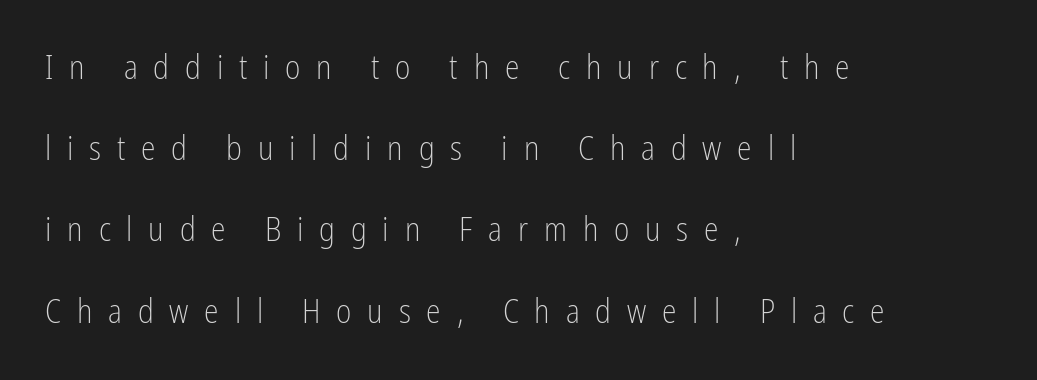
{"serif": "no", "italic": "no", "bold": "no", "weight": "light", "width": "condensed", "stroke_contrast": "low", "x_height": "medium", "monospaced": "no", "underline": "no", "align": "left", "line_spacing": "loose", "line_spacing_ratio": 2.46, "letter_spacing": "wide", "letter_spacing_em": 0.48, "glyph_px": 33}
